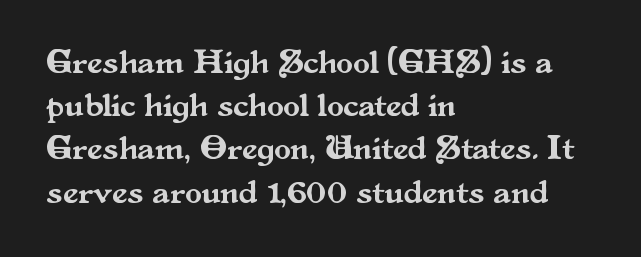
Q: Is the text italic (slanted)? A: No, it is upright.
Q: Is the typeface a serif or a sans-serif typeface? A: Serif.
Q: Is the text underlined? A: No.
Q: How is the paragraph aligned? A: Left-aligned.
Q: Is the spacing between letters normal or unusually wide? A: Normal.
Q: Is the spacing between lines tight, normal or loose? A: Normal.
Q: Width (condensed, normal, or wide)? A: Normal.
Q: Stroke contrast? A: Medium.
Q: x-height? A: Small.
Q: Monospaced? A: No.
